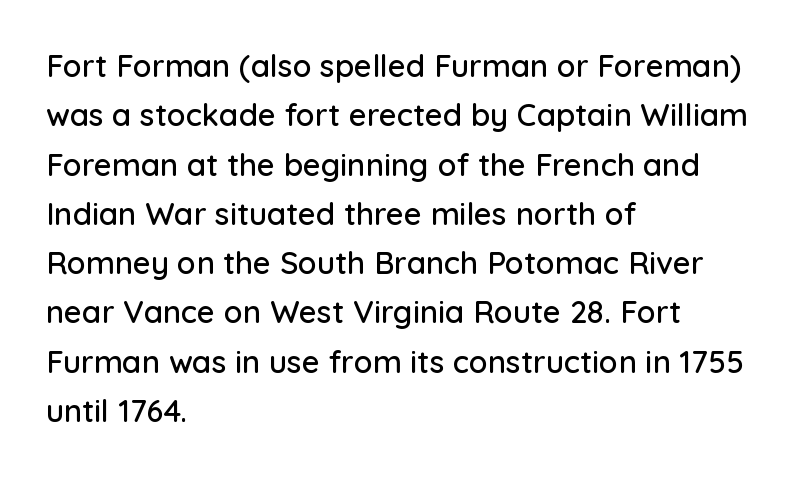
{"serif": "no", "italic": "no", "width": "normal", "stroke_contrast": "low", "x_height": "medium", "monospaced": "no", "underline": "no", "align": "left", "line_spacing": "normal", "line_spacing_ratio": 1.59, "letter_spacing": "normal", "letter_spacing_em": 0.0, "glyph_px": 31}
